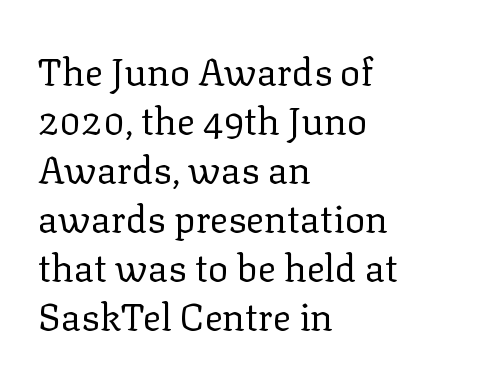
{"serif": "yes", "italic": "no", "bold": "no", "weight": "regular", "width": "normal", "stroke_contrast": "low", "x_height": "medium", "monospaced": "no", "underline": "no", "align": "left", "line_spacing": "normal", "line_spacing_ratio": 1.29, "letter_spacing": "normal", "letter_spacing_em": 0.0, "glyph_px": 38}
